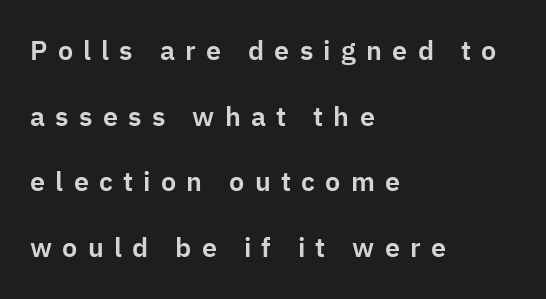
The image shows 27 px text type, upright; set left-aligned, loose line spacing (2.43x), unusually wide letter spacing (+0.38 em), not underlined.
